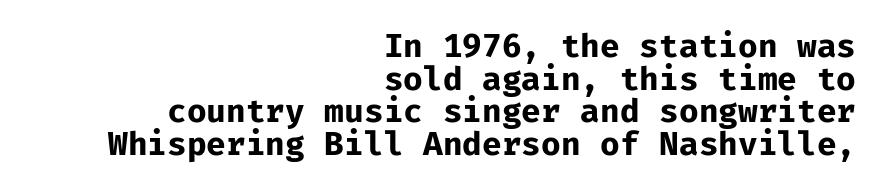
Q: Is the text bold? A: Yes.
Q: Is the text italic (slanted)? A: No, it is upright.
Q: Is the typeface a serif or a sans-serif typeface? A: Sans-serif.
Q: Is the text underlined? A: No.
Q: How is the paragraph aligned? A: Right-aligned.
Q: Is the spacing between letters normal or unusually wide? A: Normal.
Q: Is the spacing between lines tight, normal or loose? A: Tight.
Q: Width (condensed, normal, or wide)? A: Normal.
Q: Stroke contrast? A: Low.
Q: x-height? A: Medium.
Q: Monospaced? A: Yes.
